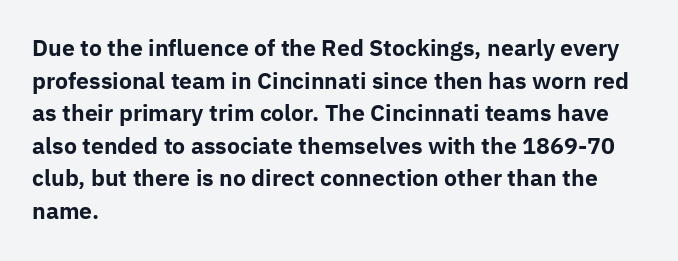
Q: Is the text bold? A: Yes.
Q: Is the text italic (slanted)? A: No, it is upright.
Q: Is the text underlined? A: No.
Q: How is the paragraph aligned? A: Left-aligned.
Q: Is the spacing between letters normal or unusually wide? A: Normal.
Q: Is the spacing between lines tight, normal or loose? A: Normal.
